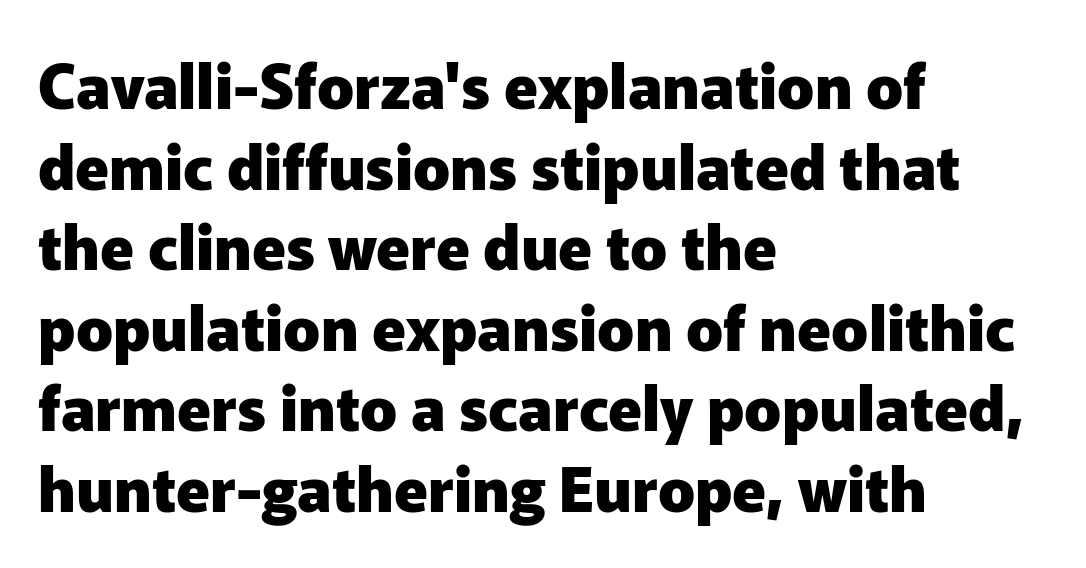
Q: Is the text bold? A: Yes.
Q: Is the text italic (slanted)? A: No, it is upright.
Q: Is the typeface a serif or a sans-serif typeface? A: Sans-serif.
Q: Is the text underlined? A: No.
Q: How is the paragraph aligned? A: Left-aligned.
Q: Is the spacing between letters normal or unusually wide? A: Normal.
Q: Is the spacing between lines tight, normal or loose? A: Normal.
Q: Width (condensed, normal, or wide)? A: Normal.
Q: Stroke contrast? A: Low.
Q: x-height? A: Medium.
Q: Monospaced? A: No.
